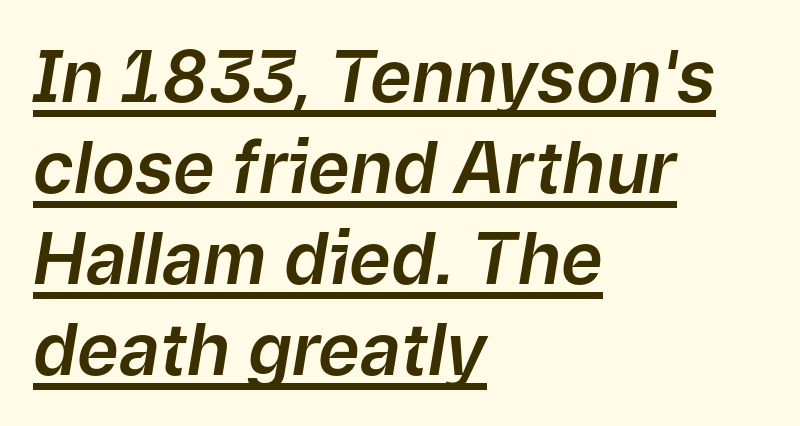
The typesetter has applied underlining to the passage shown. The typesetter chose a ragged-right arrangement here. Is this a fixed-width face? No — the glyphs have proportional, varying widths. Interline gaps are of average width in this sample. The face used here is rendered with its standard letterfit.
